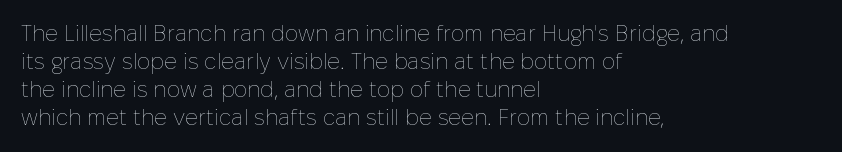
Normally led — the rows are evenly, conventionally spaced. Underlining? Definitely not there. The axis of the letterforms is exactly vertical. The passage is arranged the way most books set body copy — flush left. Default kerning and tracking; the words read as compact shapes.
